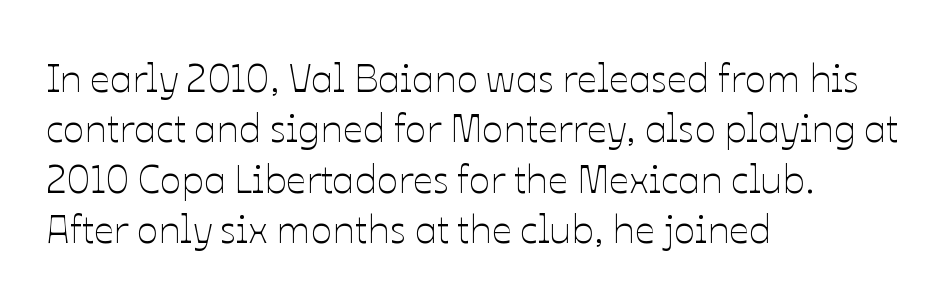
The image shows 40 px thin type, upright; set left-aligned, normal line spacing (1.26x), normal letter spacing, not underlined; low stroke contrast and a medium x-height.
